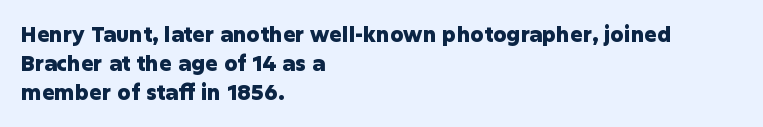
The image shows 21 px bold type, upright; set left-aligned, normal line spacing (1.37x), normal letter spacing, not underlined.
